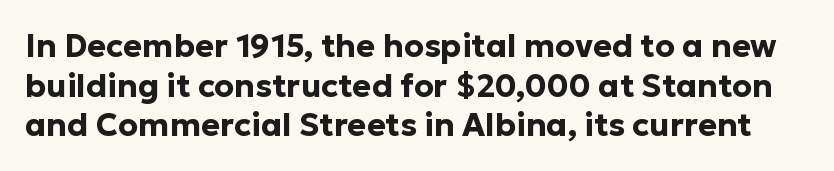
The image shows 32 px bold sans-serif type, upright; set line spacing 1.24x, normal letter spacing, not underlined; low stroke contrast and a medium x-height.
